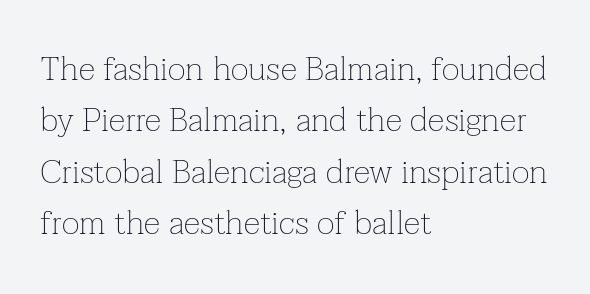
Q: Is the text bold? A: No.
Q: Is the text italic (slanted)? A: No, it is upright.
Q: Is the typeface a serif or a sans-serif typeface? A: Serif.
Q: Is the text underlined? A: No.
Q: How is the paragraph aligned? A: Left-aligned.
Q: Is the spacing between letters normal or unusually wide? A: Normal.
Q: Is the spacing between lines tight, normal or loose? A: Normal.
Q: Width (condensed, normal, or wide)? A: Normal.
Q: Stroke contrast? A: Low.
Q: x-height? A: Medium.
Q: Monospaced? A: No.
